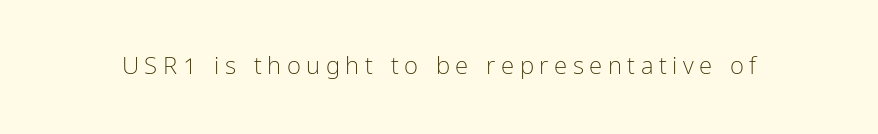
Q: Is the text bold? A: No.
Q: Is the text italic (slanted)? A: No, it is upright.
Q: Is the text underlined? A: No.
Q: Is the spacing between letters normal or unusually wide? A: Unusually wide.
